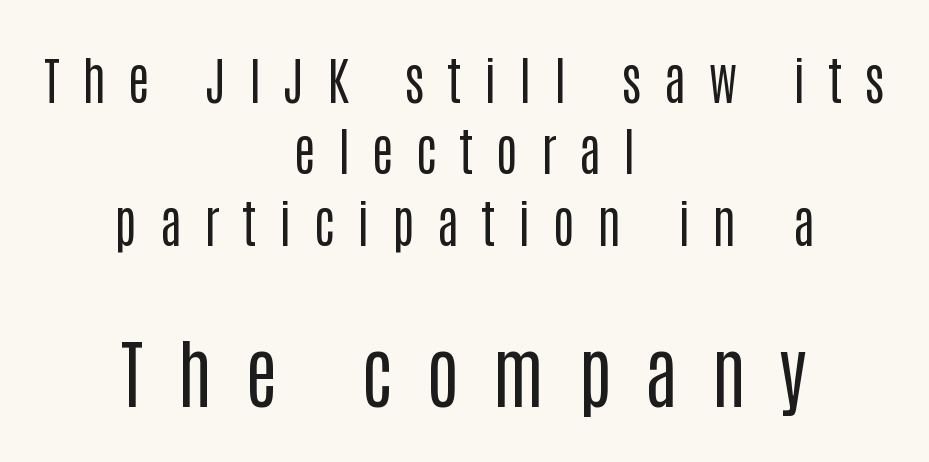
Posture: straight, roman, zero tilt. Letterform terminals end flat and unadorned throughout the passage. Just letters on the line, the space beneath them empty. Regarding leading, the lines here are spaced in the standard way. Is this a heavy cut? Hardly; it is regular or lighter. Character widths vary here, with narrow letters taking less room than wide ones.
